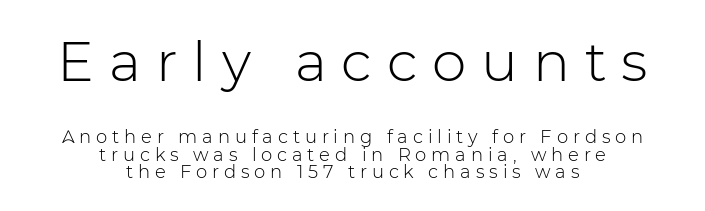
Q: Is the text bold? A: No.
Q: Is the text italic (slanted)? A: No, it is upright.
Q: Is the typeface a serif or a sans-serif typeface? A: Sans-serif.
Q: Is the text underlined? A: No.
Q: How is the paragraph aligned? A: Centered.
Q: Is the spacing between letters normal or unusually wide? A: Unusually wide.
Q: Is the spacing between lines tight, normal or loose? A: Tight.
Q: Which block of text is set in a larger size, the first (top) or the second (bottom)? A: The first (top) one.
Q: Width (condensed, normal, or wide)? A: Normal.
Q: Stroke contrast? A: Low.
Q: x-height? A: Medium.
Q: Monospaced? A: No.
